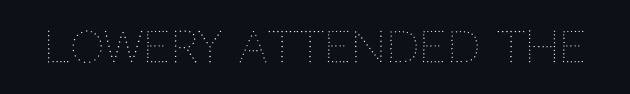
Unbolded letterforms with no extra heft. Only glyphs here, with clear space below each row. Quick note: not italic, upright. A typesetter would call this zero additional tracking.
